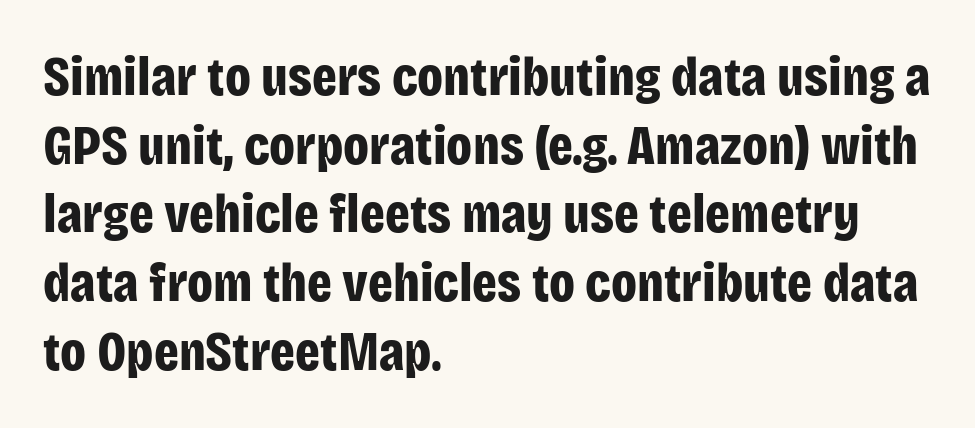
Are there feet on the stems? There aren't — it's a sans. Its strokes are broad and dark, the hallmark of bold type. Quick note: not italic, upright. Is this a fixed-width face? No — the glyphs have proportional, varying widths.
